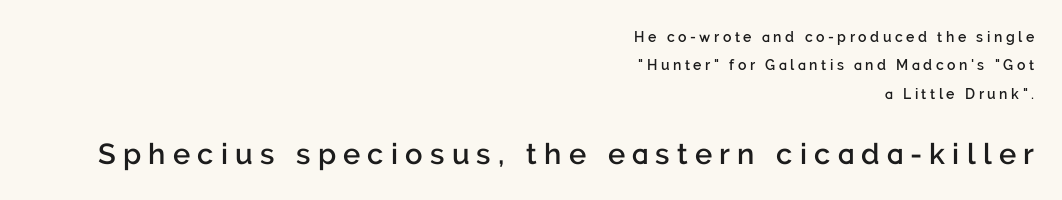
Horizontally, the lines are justified to the trailing edge only. Italic: no, the glyphs are upright roman. Visually, the bottom section dominates because its glyphs are scaled up. Stems and bowls a touch heavier than normal — semibold. The face used here is proportionally spaced, like ordinary book or web type.
